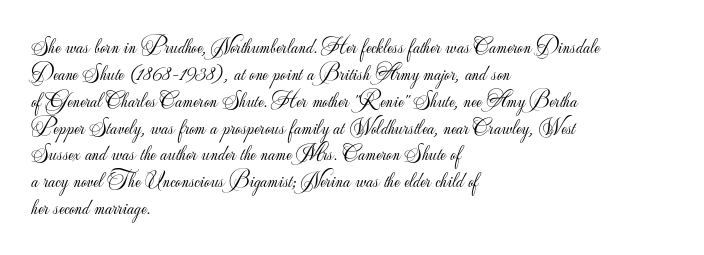
Honestly, the letter spacing is just normal — you wouldn't notice it. A student would call this left alignment; a typographer would say flush left, rag right. The font sits on the lighter half of the weight spectrum, regular included. Just letters on the line, the space beneath them empty.
